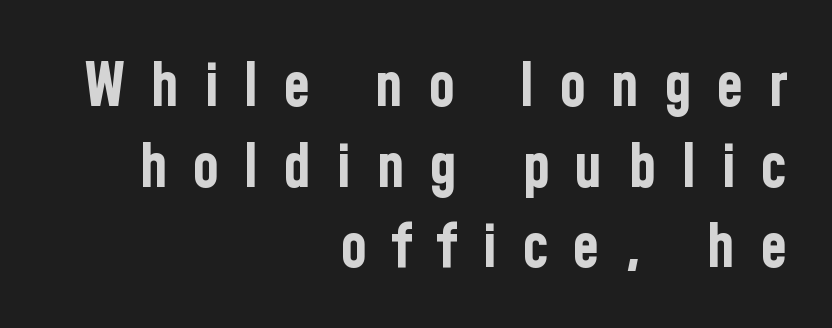
Q: Is the text bold? A: Yes.
Q: Is the text italic (slanted)? A: No, it is upright.
Q: Is the typeface a serif or a sans-serif typeface? A: Sans-serif.
Q: Is the text underlined? A: No.
Q: How is the paragraph aligned? A: Right-aligned.
Q: Is the spacing between letters normal or unusually wide? A: Unusually wide.
Q: Is the spacing between lines tight, normal or loose? A: Normal.
Q: Width (condensed, normal, or wide)? A: Condensed.
Q: Stroke contrast? A: Low.
Q: x-height? A: Medium.
Q: Monospaced? A: No.
